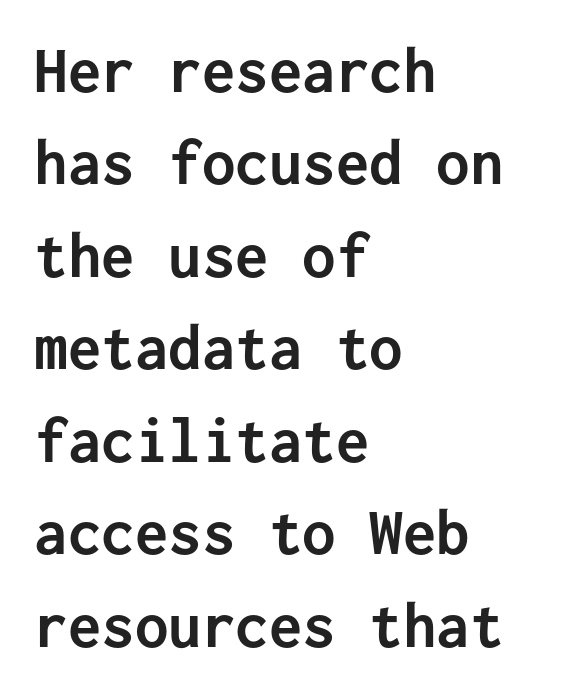
Q: Is the text bold? A: Yes.
Q: Is the text italic (slanted)? A: No, it is upright.
Q: Is the typeface a serif or a sans-serif typeface? A: Sans-serif.
Q: Is the text underlined? A: No.
Q: How is the paragraph aligned? A: Left-aligned.
Q: Is the spacing between letters normal or unusually wide? A: Normal.
Q: Is the spacing between lines tight, normal or loose? A: Normal.
Q: Width (condensed, normal, or wide)? A: Normal.
Q: Stroke contrast? A: Low.
Q: x-height? A: Medium.
Q: Monospaced? A: Yes.
